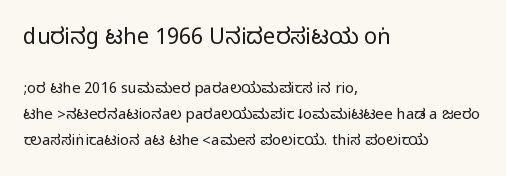
{"italic": "no", "underline": "no", "align": "left", "line_spacing_ratio": 1.74, "letter_spacing": "normal", "letter_spacing_em": 0.0, "larger_block": "first", "size_ratio": 1.47, "glyph_px": 22}
